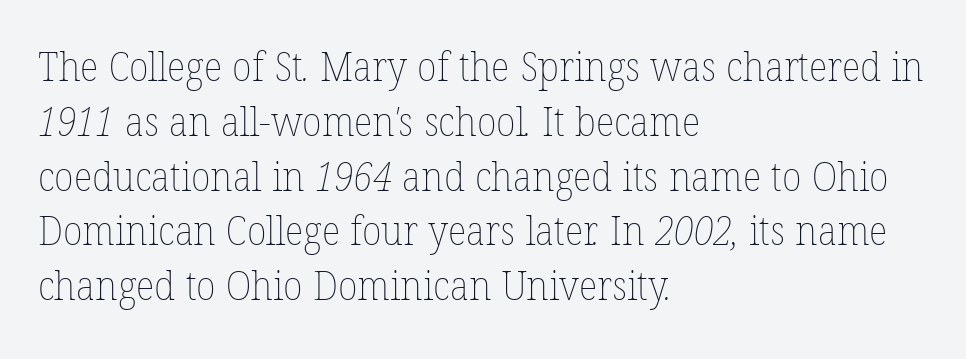
Quick note: interline space is typical. Think of a printed novel: that variable character pitch is what you see here. The letters sit at their default tracking, neither squeezed nor spread. This reads as an unemphasized weight, regular at the heaviest. Anything drawn beneath the words? Only blank space.
